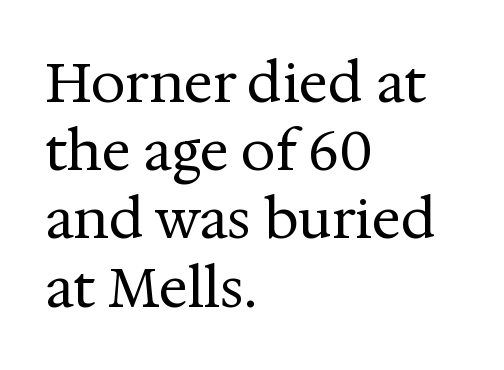
The image shows 55 px regular-weight serif type, upright; set left-aligned, line spacing 1.24x, normal letter spacing, not underlined; medium stroke contrast and a medium x-height.
